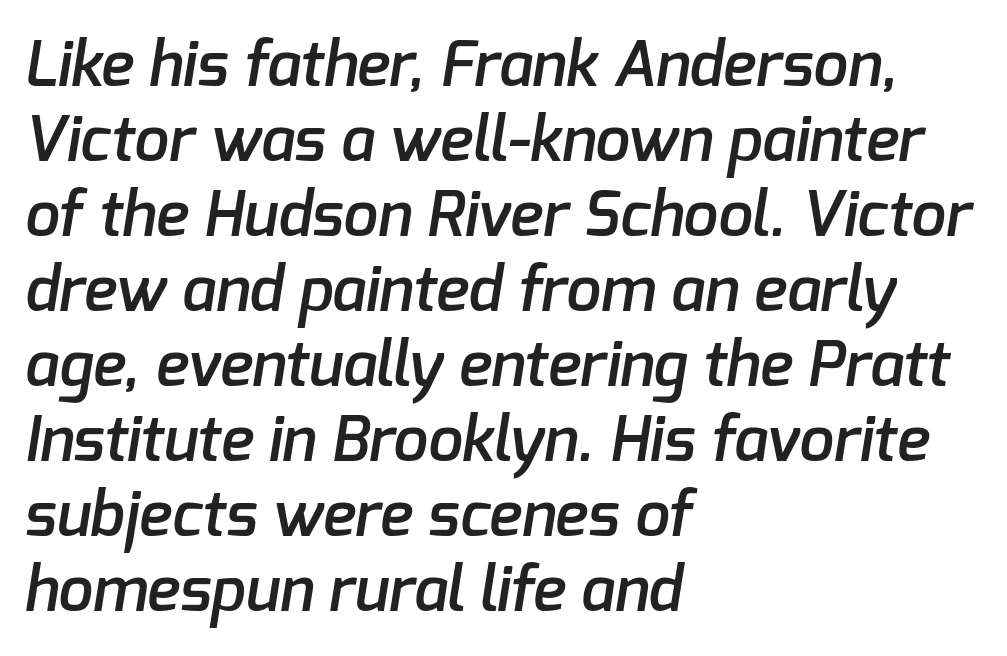
The text block is weighted toward the left margin, trailing off unevenly rightward. Letter spacing: default. Anything drawn beneath the words? Only blank space. These lines are rendered in a variable-pitch font.
